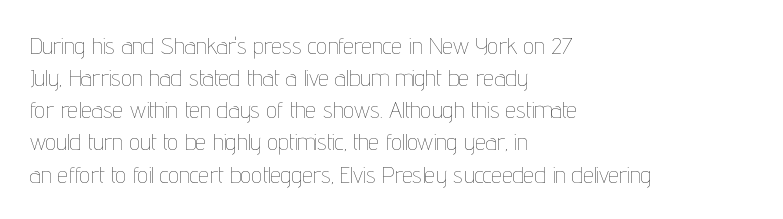
{"italic": "no", "bold": "no", "underline": "no", "align": "left", "line_spacing": "normal", "line_spacing_ratio": 1.34, "letter_spacing": "normal", "letter_spacing_em": 0.0, "glyph_px": 24}
